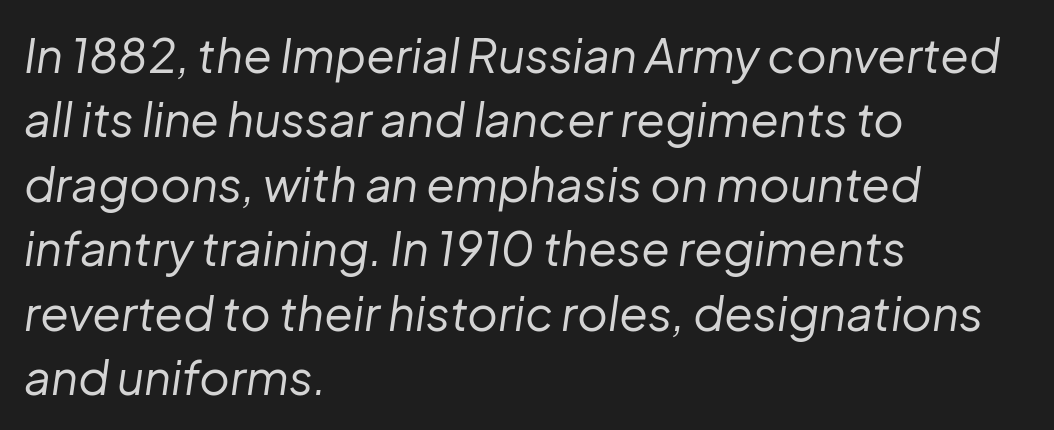
The image shows 47 px regular-weight type, italic (leaning right); set left-aligned, normal line spacing (1.37x), normal letter spacing, not underlined; low stroke contrast and a medium x-height.
